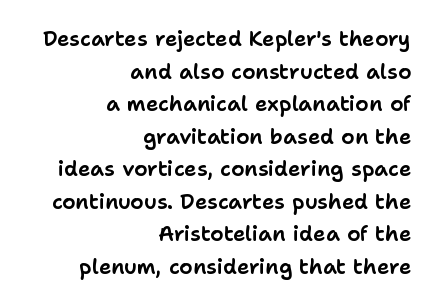
Q: Is the text italic (slanted)? A: No, it is upright.
Q: Is the text underlined? A: No.
Q: How is the paragraph aligned? A: Right-aligned.
Q: Is the spacing between letters normal or unusually wide? A: Normal.
Q: Is the spacing between lines tight, normal or loose? A: Normal.
